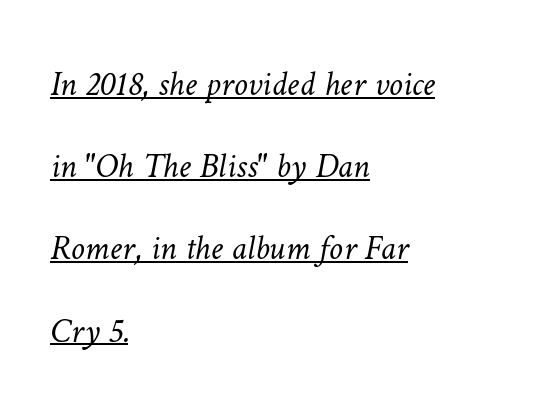
The image shows 35 px light type; set left-aligned, loose line spacing (2.35x), normal letter spacing, underlined; low stroke contrast and a medium x-height.
